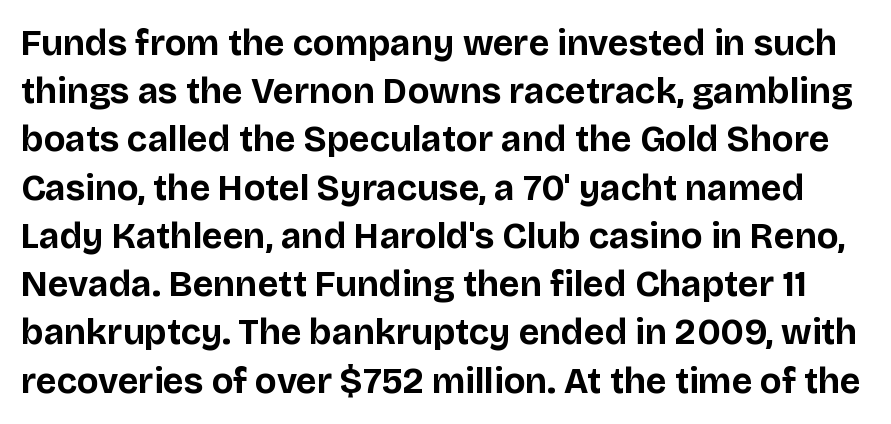
{"serif": "no", "italic": "no", "bold": "yes", "weight": "bold", "width": "normal", "stroke_contrast": "low", "x_height": "large", "monospaced": "no", "underline": "no", "line_spacing": "normal", "line_spacing_ratio": 1.34, "letter_spacing": "normal", "letter_spacing_em": 0.0, "glyph_px": 36}
